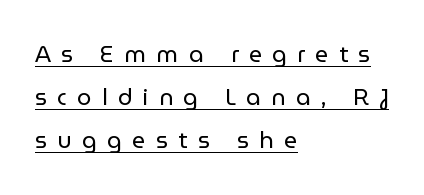
The image shows 23 px text type, upright; set left-aligned, line spacing 1.88x, unusually wide letter spacing (+0.45 em), underlined.
